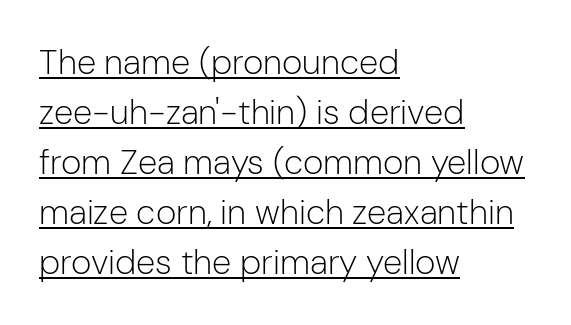
A baseline rule has been typeset under these characters. You can tell it's not italic because the verticals are truly vertical. Which margin do the lines hug? The left one — the right edge is uneven. Compared with a typical body face, this is equally light or lighter still. The face used here is proportionally spaced, like ordinary book or web type. Baseline-to-baseline distance is the conventional proportion of letter height.
